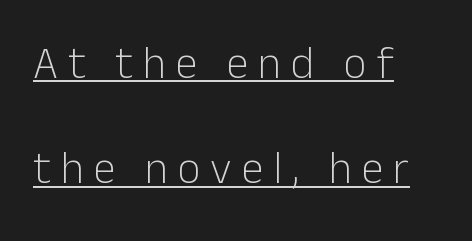
Q: Is the text bold? A: No.
Q: Is the text italic (slanted)? A: No, it is upright.
Q: Is the typeface a serif or a sans-serif typeface? A: Sans-serif.
Q: Is the text underlined? A: Yes.
Q: How is the paragraph aligned? A: Left-aligned.
Q: Is the spacing between letters normal or unusually wide? A: Unusually wide.
Q: Is the spacing between lines tight, normal or loose? A: Loose.
Q: Width (condensed, normal, or wide)? A: Normal.
Q: Stroke contrast? A: Low.
Q: x-height? A: Medium.
Q: Monospaced? A: No.
